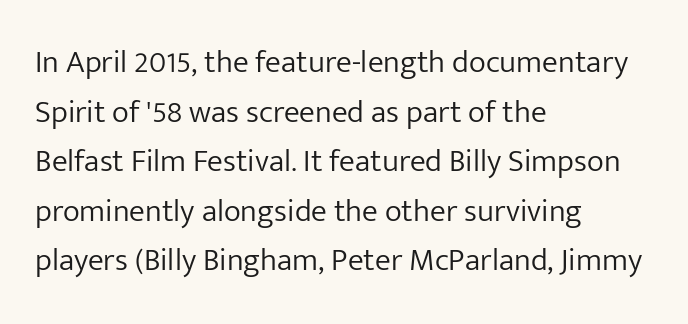
The image shows 32 px light sans-serif type, upright; set left-aligned, normal line spacing (1.55x), normal letter spacing, not underlined; low stroke contrast and a medium x-height.
